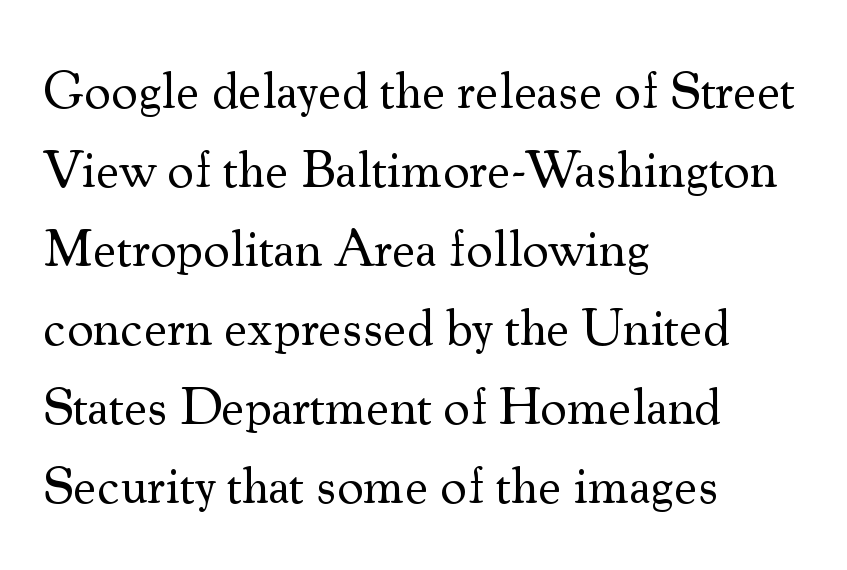
The image shows 52 px regular-weight serif type, upright; set left-aligned, normal line spacing (1.52x), normal letter spacing, not underlined; medium stroke contrast and a small x-height.
